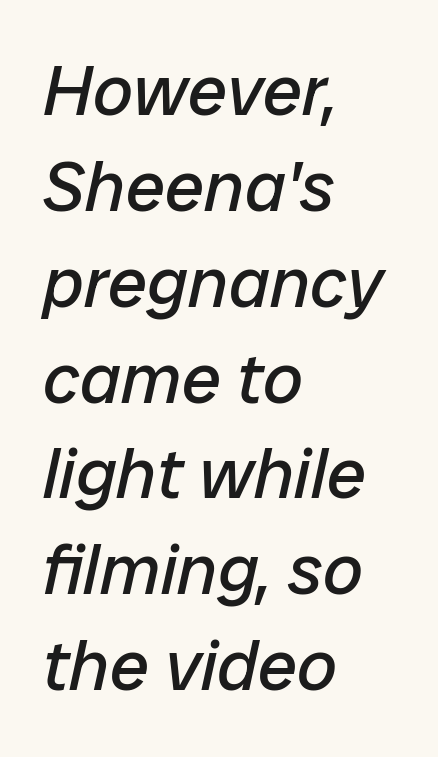
The image shows 71 px regular-weight type, italic (leaning right); set left-aligned, normal line spacing (1.35x), normal letter spacing, not underlined; low stroke contrast and a medium x-height.
